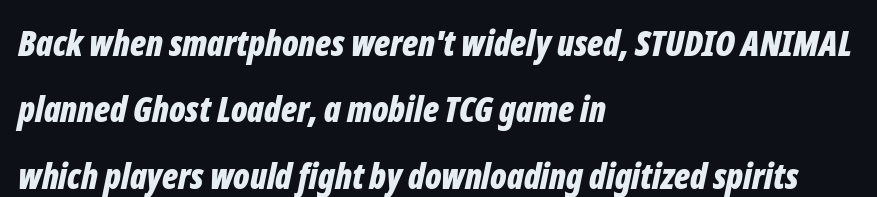
Q: Is the text bold? A: Yes.
Q: Is the text italic (slanted)? A: Yes, it leans right by about 12 degrees.
Q: Is the text underlined? A: No.
Q: How is the paragraph aligned? A: Left-aligned.
Q: Is the spacing between letters normal or unusually wide? A: Normal.
Q: Is the spacing between lines tight, normal or loose? A: Loose.
Q: Width (condensed, normal, or wide)? A: Condensed.
Q: Stroke contrast? A: Low.
Q: x-height? A: Medium.
Q: Monospaced? A: No.
